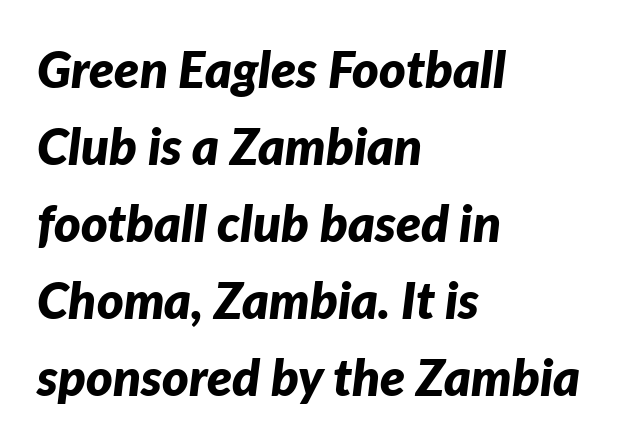
{"italic": "yes", "lean": "right", "slant_degrees": 7, "bold": "yes", "weight": "bold", "width": "normal", "stroke_contrast": "low", "x_height": "medium", "monospaced": "no", "underline": "no", "align": "left", "line_spacing": "normal", "line_spacing_ratio": 1.51, "letter_spacing": "normal", "letter_spacing_em": 0.0, "glyph_px": 51}
